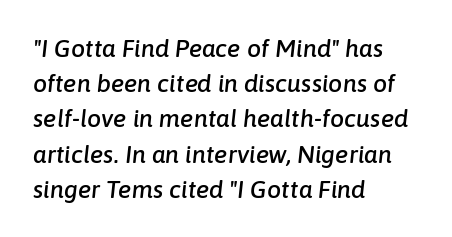
{"italic": "yes", "lean": "right", "slant_degrees": 6, "underline": "no", "align": "left", "line_spacing": "normal", "line_spacing_ratio": 1.41, "letter_spacing": "normal", "letter_spacing_em": 0.0, "glyph_px": 25}
